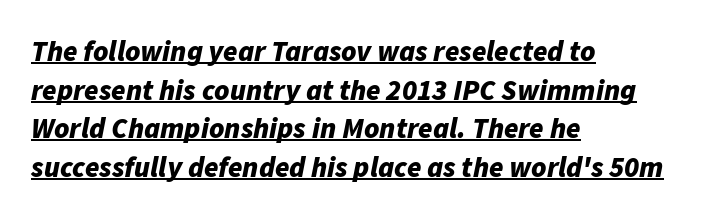
{"italic": "yes", "lean": "right", "slant_degrees": 11, "bold": "yes", "weight": "bold", "width": "normal", "stroke_contrast": "low", "x_height": "medium", "monospaced": "no", "underline": "yes", "align": "left", "line_spacing": "normal", "line_spacing_ratio": 1.33, "letter_spacing": "normal", "letter_spacing_em": 0.0, "glyph_px": 29}
